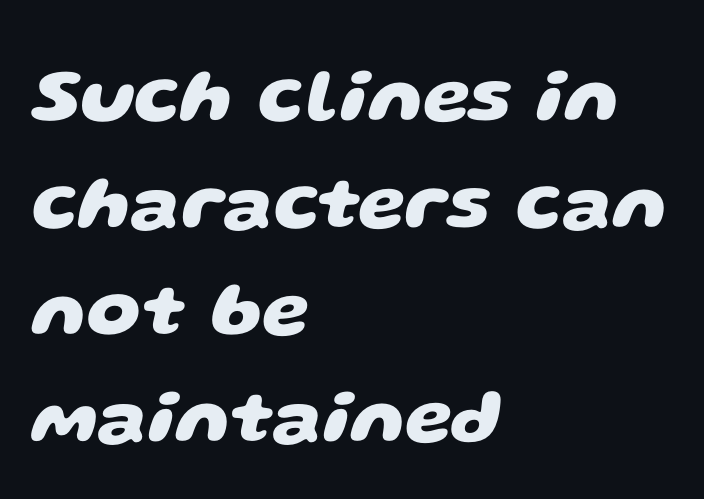
The image shows 76 px heavy, wide sans-serif type; set left-aligned, normal line spacing (1.41x), normal letter spacing, not underlined; low stroke contrast and a large x-height.
